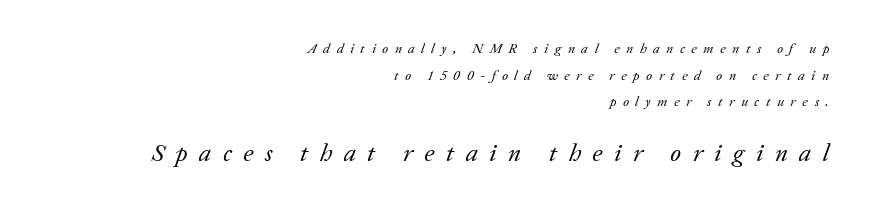
The image shows 25 px text type, italic (leaning right); set right-aligned, loose line spacing (1.9x), unusually wide letter spacing (+0.46 em), not underlined; the second (bottom) block is 1.79x larger.
